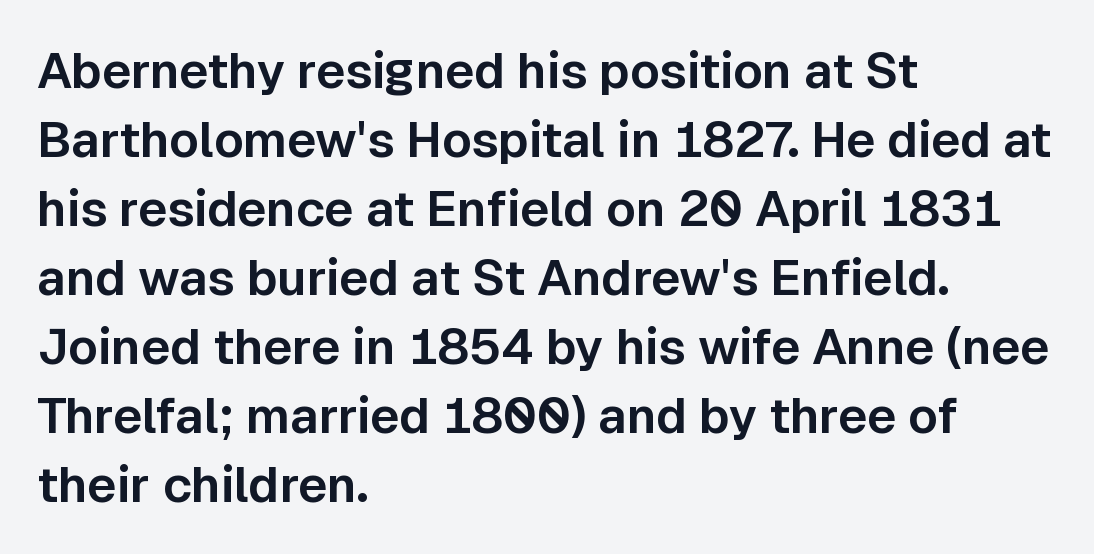
The image shows 50 px sans-serif type, upright; set left-aligned, normal line spacing (1.38x), normal letter spacing, not underlined; low stroke contrast and a medium x-height.
